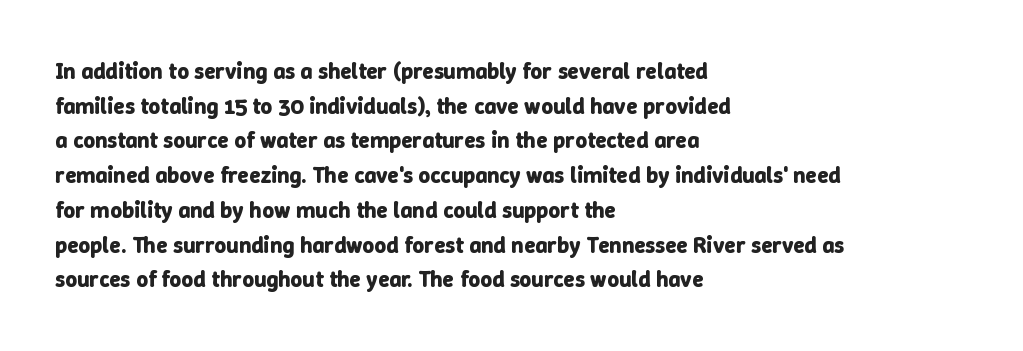
{"italic": "no", "bold": "yes", "underline": "no", "align": "left", "line_spacing": "normal", "line_spacing_ratio": 1.51, "letter_spacing": "normal", "letter_spacing_em": 0.0, "glyph_px": 23}
